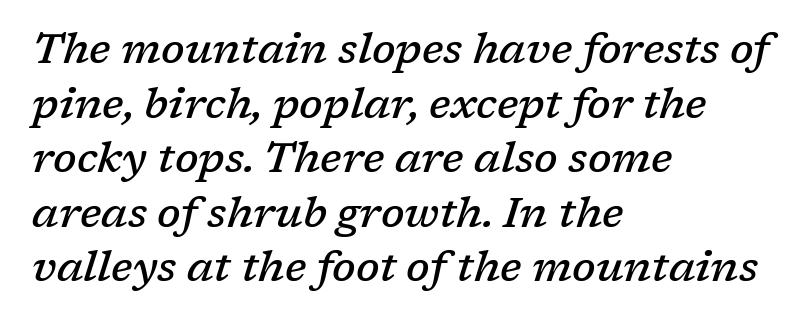
The image shows 42 px semibold serif type, italic (leaning right); set left-aligned, normal line spacing (1.3x), normal letter spacing, not underlined; low stroke contrast and a medium x-height.
